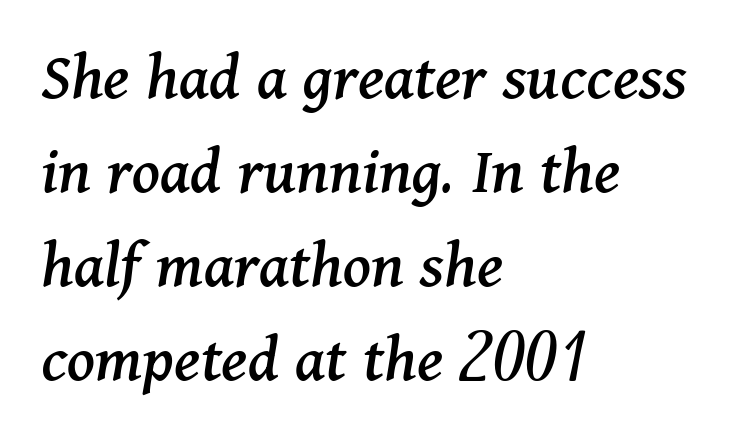
The image shows 69 px serif type, italic (leaning right); set left-aligned, normal line spacing (1.36x), normal letter spacing, not underlined; medium stroke contrast and a medium x-height.
